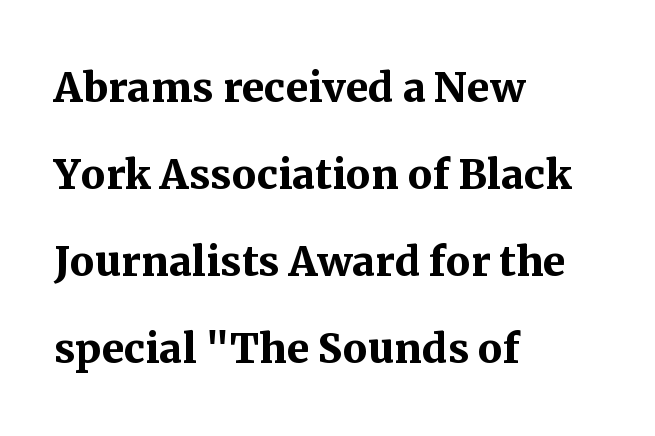
{"serif": "yes", "italic": "no", "bold": "yes", "weight": "semibold", "width": "normal", "stroke_contrast": "medium", "x_height": "medium", "monospaced": "no", "underline": "no", "align": "left", "line_spacing": "normal", "line_spacing_ratio": 1.58, "letter_spacing": "normal", "letter_spacing_em": 0.0, "glyph_px": 55}
